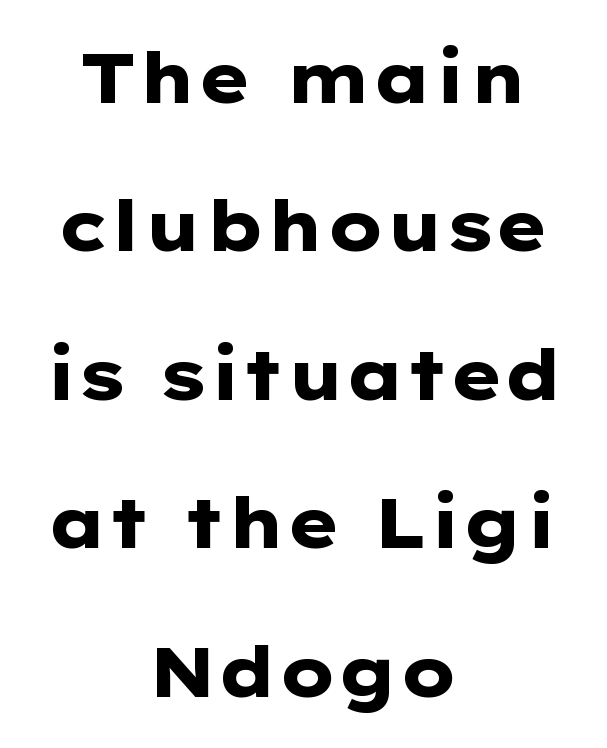
Q: Is the text bold? A: Yes.
Q: Is the text italic (slanted)? A: No, it is upright.
Q: Is the typeface a serif or a sans-serif typeface? A: Sans-serif.
Q: Is the text underlined? A: No.
Q: How is the paragraph aligned? A: Centered.
Q: Is the spacing between letters normal or unusually wide? A: Normal.
Q: Is the spacing between lines tight, normal or loose? A: Loose.
Q: Width (condensed, normal, or wide)? A: Wide.
Q: Stroke contrast? A: Low.
Q: x-height? A: Medium.
Q: Monospaced? A: No.
